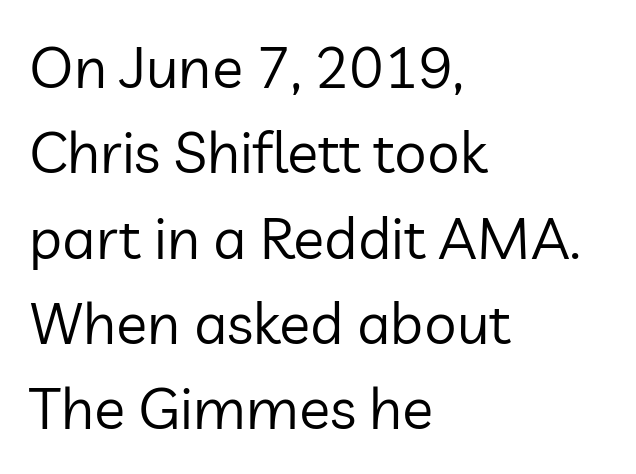
The image shows 58 px regular-weight sans-serif type, upright; set left-aligned, normal line spacing (1.47x), normal letter spacing, not underlined; low stroke contrast and a medium x-height.
